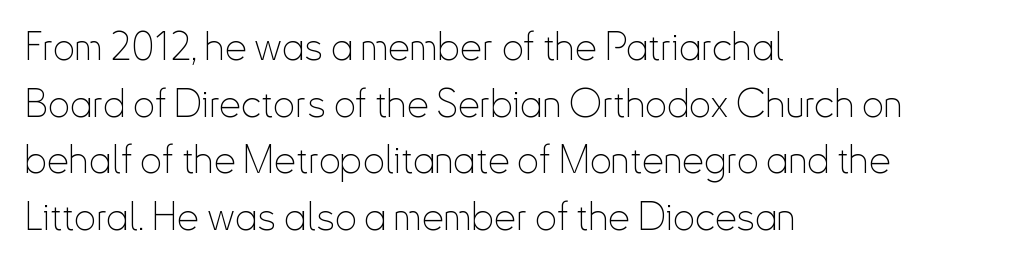
The image shows 39 px thin, condensed sans-serif type, upright; set left-aligned, normal line spacing (1.45x), normal letter spacing, not underlined; low stroke contrast and a small x-height.
